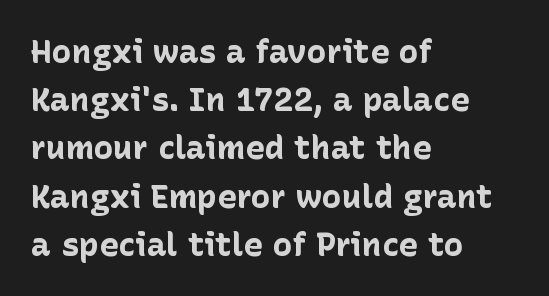
Q: Is the text bold? A: Yes.
Q: Is the text italic (slanted)? A: No, it is upright.
Q: Is the typeface a serif or a sans-serif typeface? A: Sans-serif.
Q: Is the text underlined? A: No.
Q: How is the paragraph aligned? A: Left-aligned.
Q: Is the spacing between letters normal or unusually wide? A: Normal.
Q: Is the spacing between lines tight, normal or loose? A: Normal.
Q: Width (condensed, normal, or wide)? A: Normal.
Q: Stroke contrast? A: Low.
Q: x-height? A: Medium.
Q: Monospaced? A: No.
